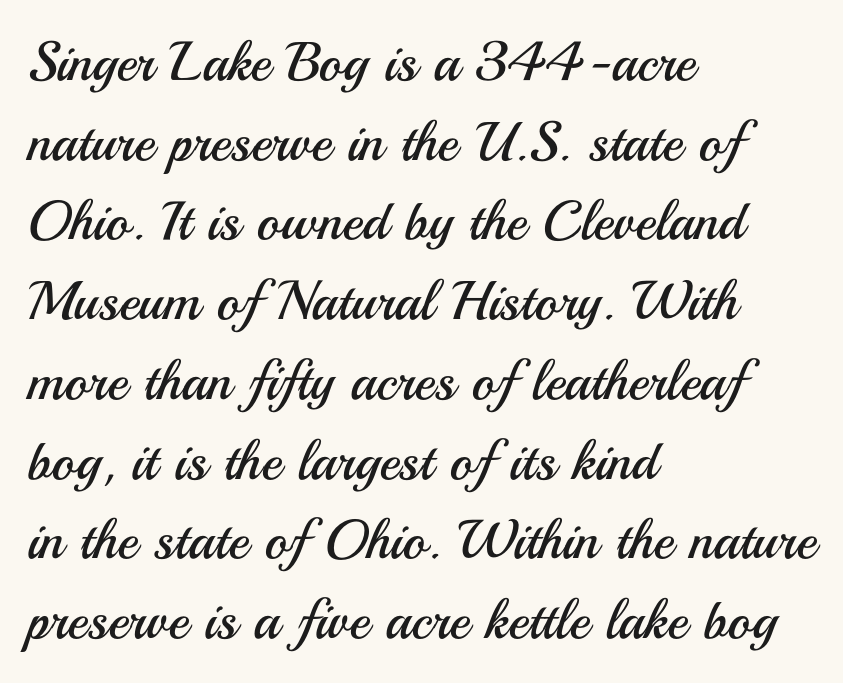
{"serif": "no", "bold": "no", "weight": "regular", "width": "normal", "stroke_contrast": "medium", "x_height": "small", "monospaced": "no", "underline": "no", "align": "left", "line_spacing": "normal", "line_spacing_ratio": 1.45, "letter_spacing": "normal", "letter_spacing_em": 0.0, "glyph_px": 55}
